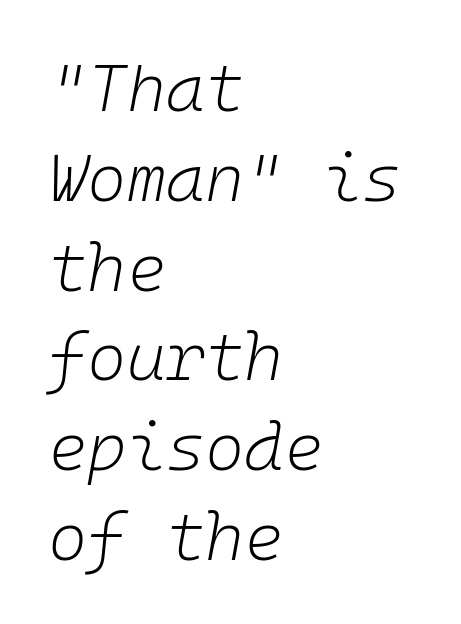
How are the letters spaced? Ordinarily, with no added tracking. This sample keeps an unexceptional amount of space between lines. Monospaced: the letters line up in strict vertical columns. Does the lettering tilt? It does — this is italic. Where is the straight margin? On the left. Stems here are at most as thick as an everyday book face.
